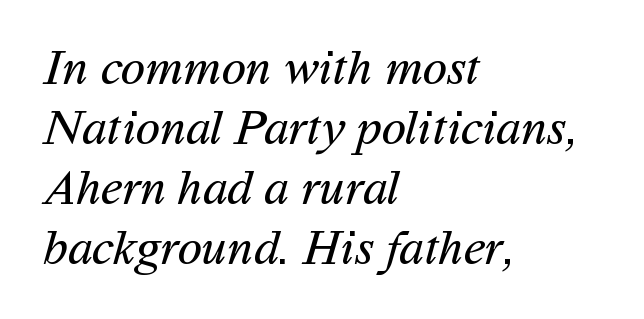
{"serif": "no", "bold": "no", "weight": "regular", "width": "normal", "stroke_contrast": "medium", "x_height": "medium", "monospaced": "no", "underline": "no", "align": "left", "line_spacing_ratio": 1.2, "letter_spacing": "normal", "letter_spacing_em": 0.0, "glyph_px": 50}
